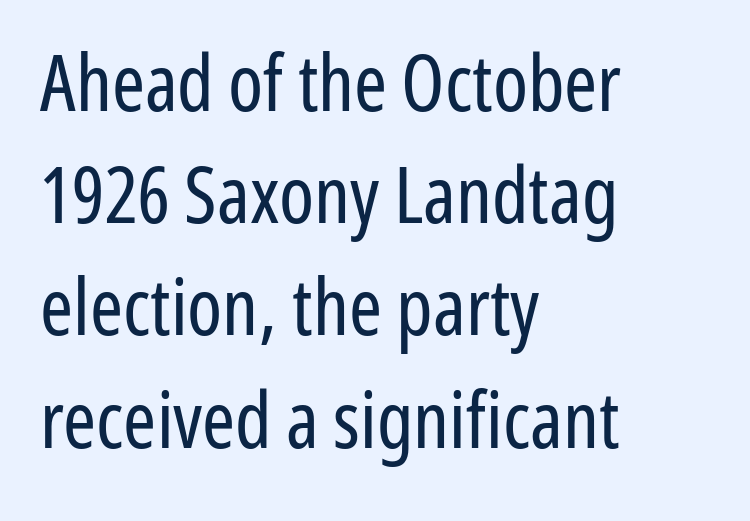
The image shows 79 px regular-weight, condensed sans-serif type, upright; set left-aligned, normal line spacing (1.42x), normal letter spacing, not underlined; low stroke contrast and a medium x-height.
